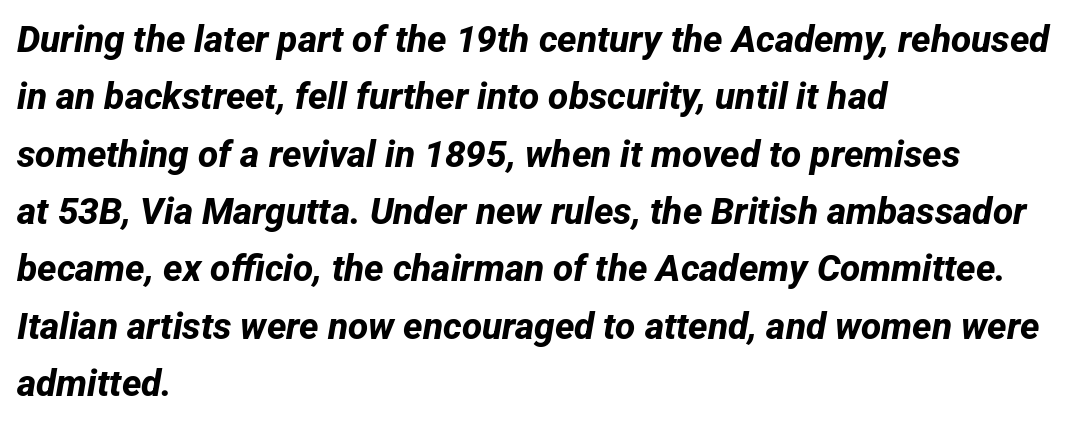
Q: Is the text bold? A: Yes.
Q: Is the typeface a serif or a sans-serif typeface? A: Sans-serif.
Q: Is the text underlined? A: No.
Q: How is the paragraph aligned? A: Left-aligned.
Q: Is the spacing between letters normal or unusually wide? A: Normal.
Q: Is the spacing between lines tight, normal or loose? A: Normal.
Q: Width (condensed, normal, or wide)? A: Normal.
Q: Stroke contrast? A: Low.
Q: x-height? A: Medium.
Q: Monospaced? A: No.
